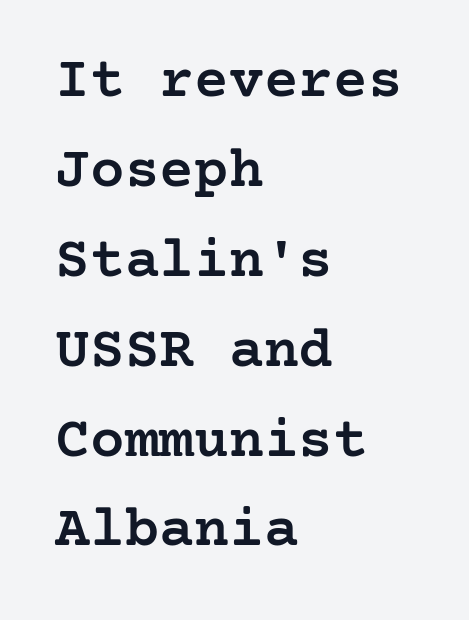
Q: Is the text bold? A: Semi-bold.
Q: Is the text italic (slanted)? A: No, it is upright.
Q: Is the typeface a serif or a sans-serif typeface? A: Serif.
Q: Is the text underlined? A: No.
Q: How is the paragraph aligned? A: Left-aligned.
Q: Is the spacing between letters normal or unusually wide? A: Normal.
Q: Is the spacing between lines tight, normal or loose? A: Normal.
Q: Width (condensed, normal, or wide)? A: Normal.
Q: Stroke contrast? A: Low.
Q: x-height? A: Medium.
